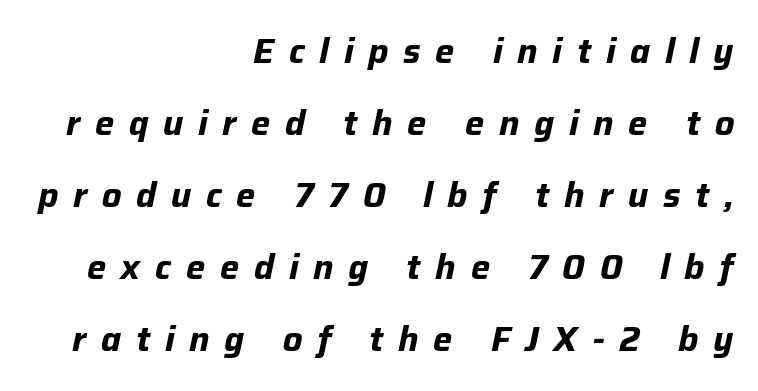
Where is the straight margin? On the right. These words are printed bold, with thick strokes throughout. A typesetter would mark this as italic. Descender tails drop into unmarked territory. Note the varied advance widths — an 'i' is clearly narrower than an 'm'. Spacing between characters has been opened up far beyond the box default.
